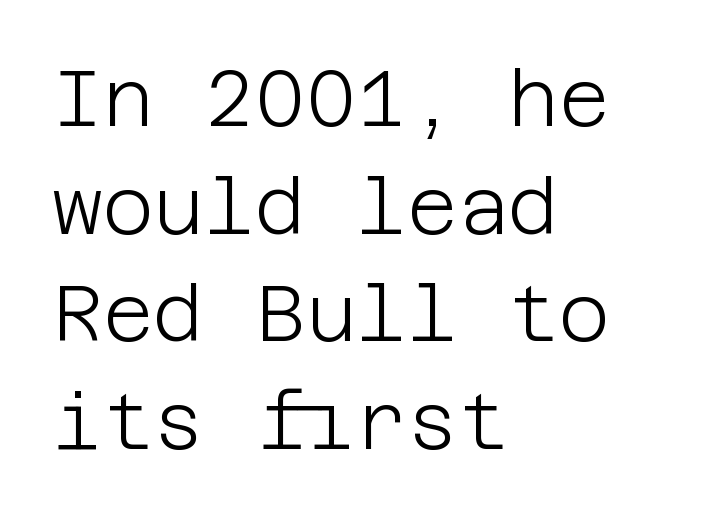
The letters stand upright; this is a roman face. Descenders are the only things crossing below the line. Weight: in the light-to-regular range. Tracking value appears to be zero — textbook default spacing. Stroke terminals: plain, sans-serif. Summary of vertical rhythm: regular, with standard interline spacing.
